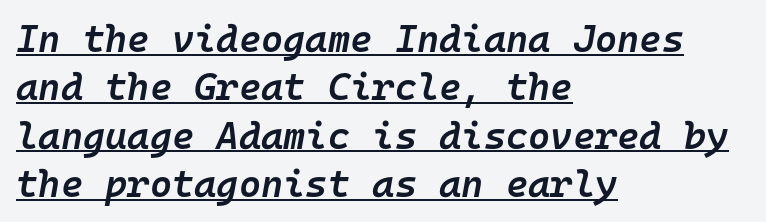
The image shows 38 px semibold type, italic (leaning right), monospaced; set left-aligned, normal line spacing (1.27x), normal letter spacing, underlined; low stroke contrast and a medium x-height.
